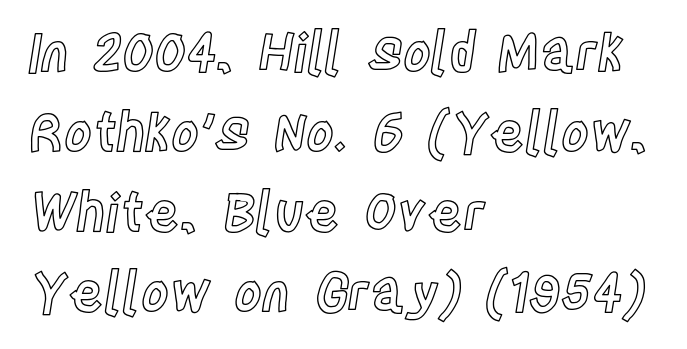
Q: Is the text italic (slanted)? A: Yes.
Q: Is the text underlined? A: No.
Q: How is the paragraph aligned? A: Left-aligned.
Q: Is the spacing between letters normal or unusually wide? A: Normal.
Q: Is the spacing between lines tight, normal or loose? A: Normal.
Q: Width (condensed, normal, or wide)? A: Condensed.
Q: x-height? A: Large.
Q: Monospaced? A: No.
